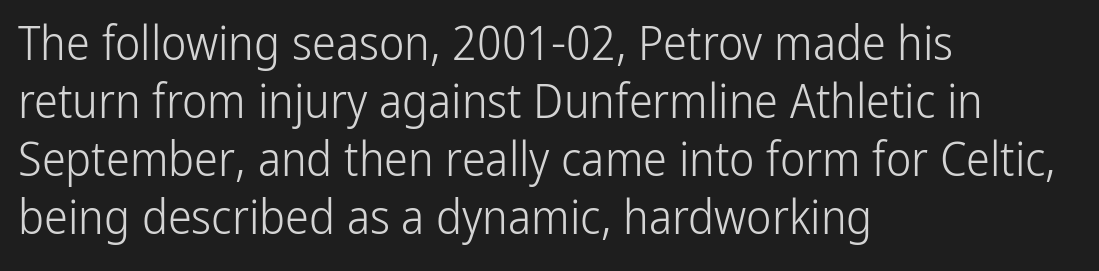
Vertical stems look standard width or narrower in stroke. These lines stack with their left ends in a neat column. This is roman type, the default non-slanted kind. These lines are rendered in a variable-pitch font. Descender tails drop into unmarked territory.
